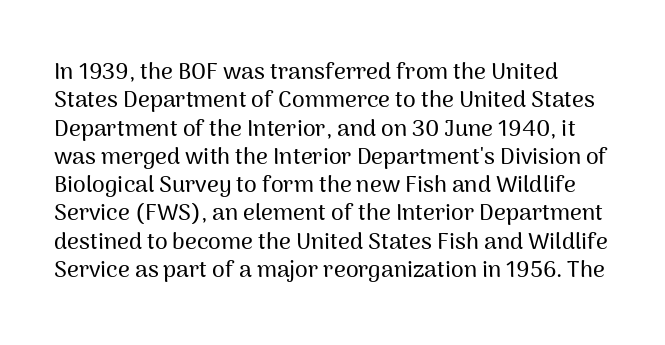
Q: Is the text italic (slanted)? A: No, it is upright.
Q: Is the text underlined? A: No.
Q: Is the spacing between letters normal or unusually wide? A: Normal.
